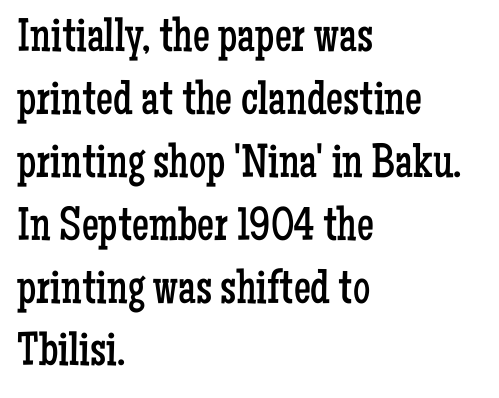
Each letter keeps its own natural width here, so spacing adapts to shape. Does the type have serifs? Yes, each stem ends in a small foot. Notice how the stems are strictly vertical — no italics here. Where is the straight margin? On the left.
